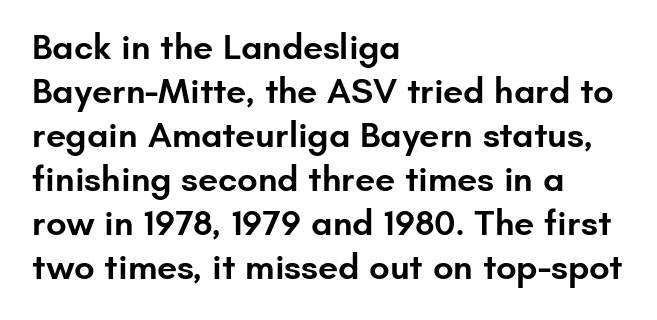
{"serif": "no", "italic": "no", "bold": "semi", "weight": "semibold", "width": "normal", "stroke_contrast": "low", "x_height": "small", "monospaced": "no", "underline": "no", "align": "left", "line_spacing_ratio": 1.22, "letter_spacing": "normal", "letter_spacing_em": 0.0, "glyph_px": 36}
